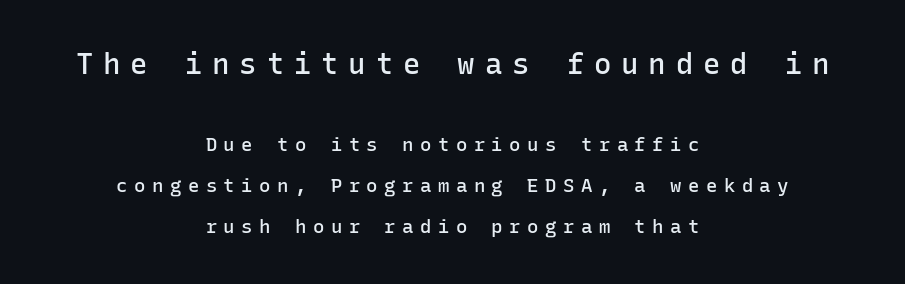
{"serif": "no", "italic": "no", "bold": "semi", "weight": "semibold", "width": "normal", "stroke_contrast": "low", "x_height": "medium", "monospaced": "yes", "underline": "no", "align": "center", "line_spacing": "loose", "line_spacing_ratio": 2.16, "letter_spacing": "wide", "letter_spacing_em": 0.34, "larger_block": "first", "size_ratio": 1.53, "glyph_px": 29}
